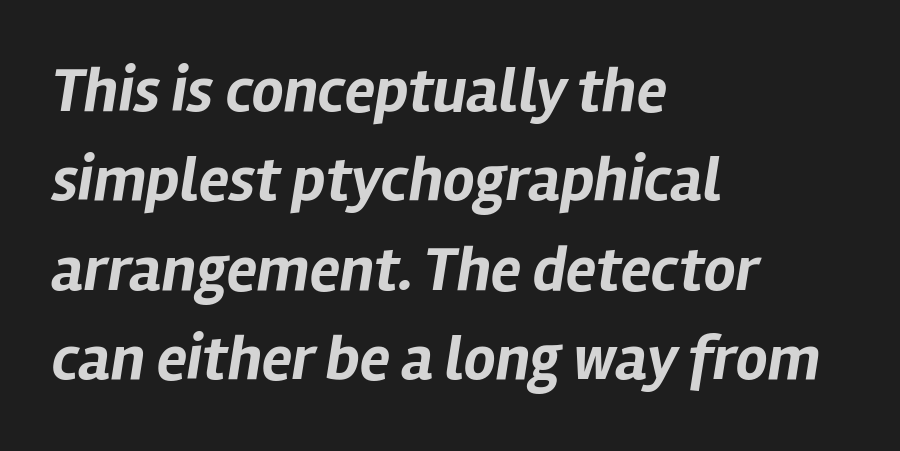
Compared with an ordinary text face, these strokes are far heavier — a full bold. These lines keep a tight, regular rhythm from letter to letter. Proportional: the letters do not fall into vertical columns. The ragged edge is on the right, which tells us the setting is flush left. The zone under the glyphs is completely vacant.
